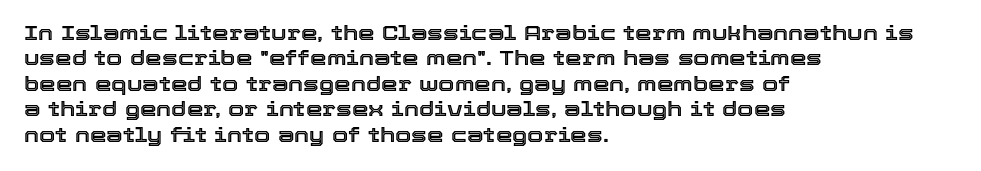
{"italic": "no", "underline": "no", "align": "left", "line_spacing_ratio": 1.21, "letter_spacing": "normal", "letter_spacing_em": 0.0, "glyph_px": 21}
